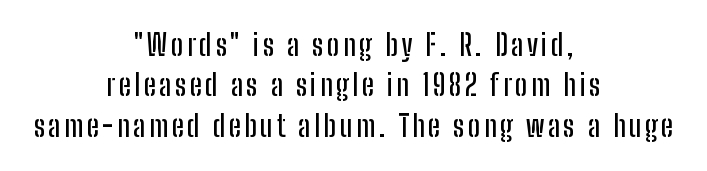
{"serif": "no", "italic": "no", "width": "condensed", "stroke_contrast": "low", "x_height": "medium", "monospaced": "no", "underline": "no", "align": "center", "line_spacing": "normal", "line_spacing_ratio": 1.39, "glyph_px": 29}
